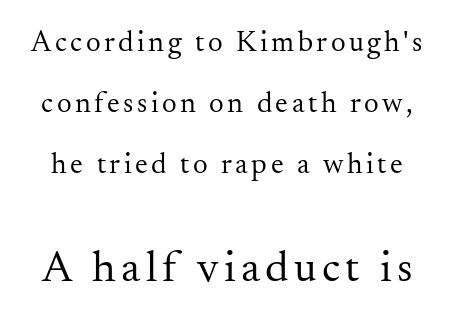
{"serif": "yes", "italic": "no", "bold": "no", "weight": "regular", "width": "normal", "stroke_contrast": "medium", "x_height": "small", "monospaced": "no", "underline": "no", "line_spacing": "loose", "line_spacing_ratio": 2.11, "larger_block": "second", "size_ratio": 1.52, "glyph_px": 44}
